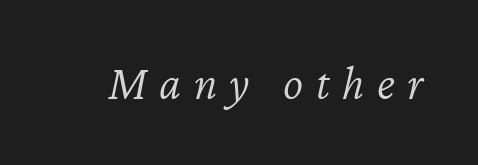
The image shows 48 px light type, italic (leaning right); set unusually wide letter spacing (+0.26 em), not underlined; low stroke contrast and a medium x-height.
